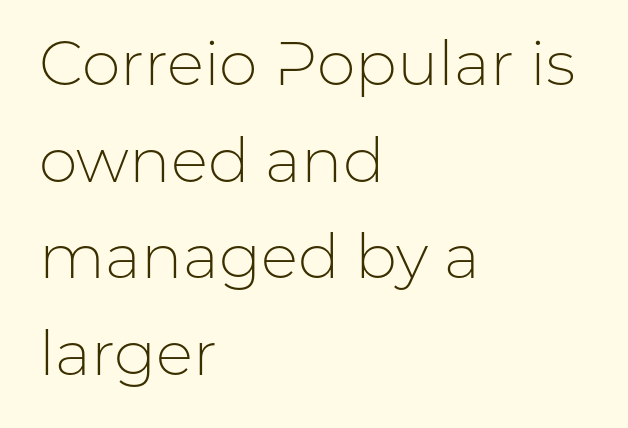
The image shows 62 px light sans-serif type, upright; set left-aligned, normal line spacing (1.56x), normal letter spacing, not underlined; low stroke contrast and a medium x-height.
